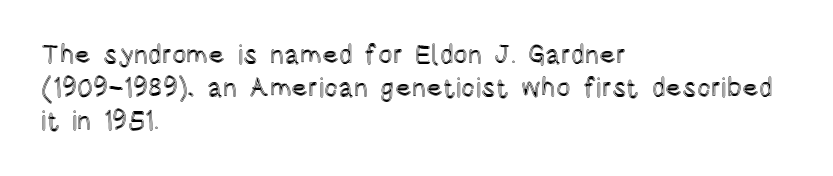
Q: Is the text italic (slanted)? A: No, it is upright.
Q: Is the text underlined? A: No.
Q: How is the paragraph aligned? A: Left-aligned.
Q: Is the spacing between letters normal or unusually wide? A: Normal.
